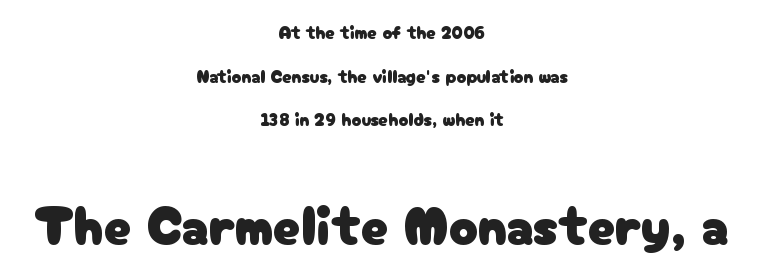
The image shows 54 px sans-serif type, upright; set centered, loose line spacing (2.43x), normal letter spacing, not underlined; the second (bottom) block is 3.0x larger; low stroke contrast and a medium x-height.
